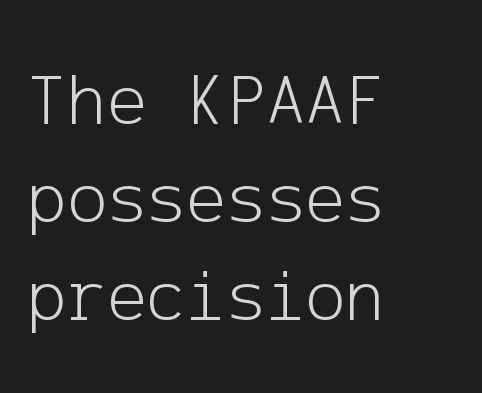
{"serif": "no", "italic": "no", "bold": "no", "weight": "light", "width": "normal", "stroke_contrast": "low", "x_height": "medium", "underline": "no", "align": "left", "line_spacing": "normal", "line_spacing_ratio": 1.31, "letter_spacing": "normal", "letter_spacing_em": 0.0, "glyph_px": 75}
